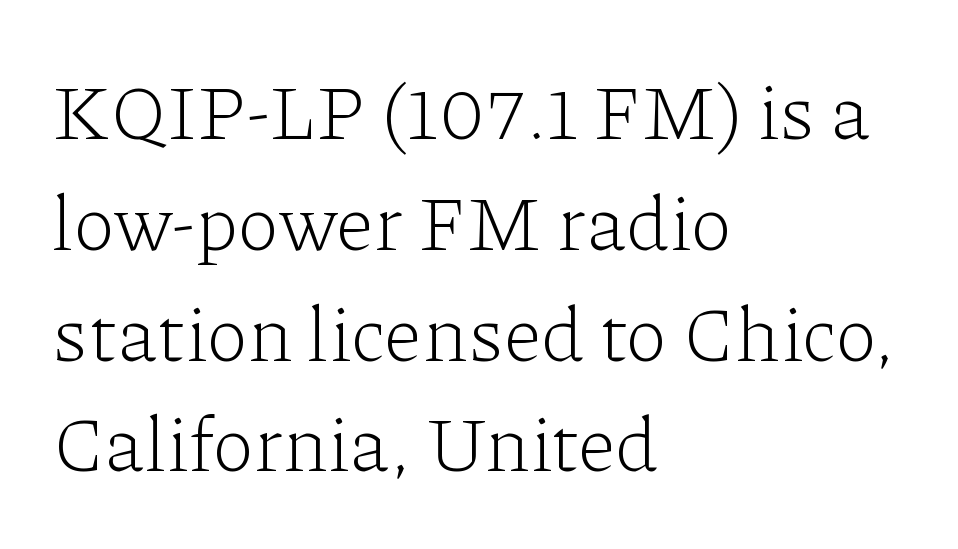
Spacing verdict: proportional, widths tailored to each character. Ordinary non-slanted type is in use. What's the leading like? Ordinary, nothing unusual. The font family rendered here belongs to the serif group.
